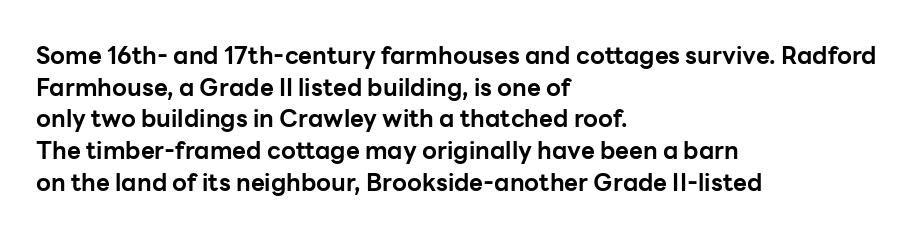
The image shows 24 px bold type, upright; set left-aligned, normal line spacing (1.32x), normal letter spacing, not underlined.
